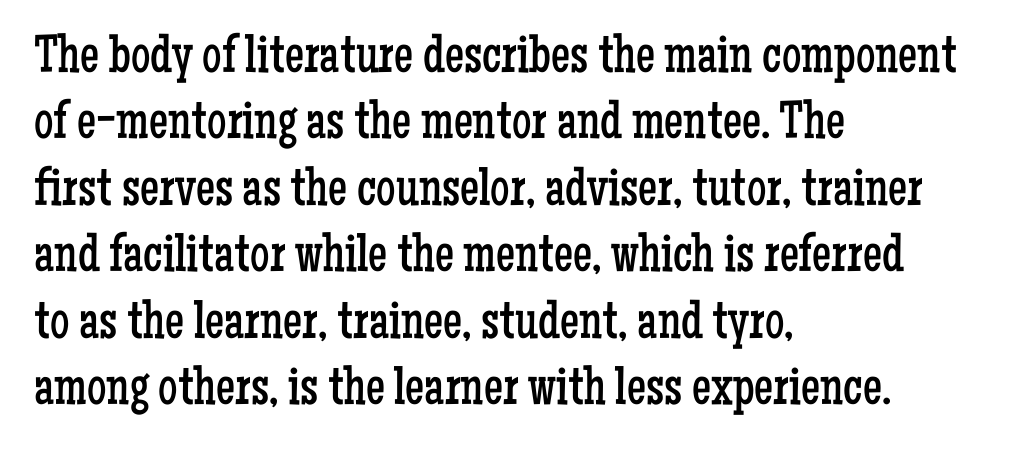
Posture: vertical. The line texture is even and compact thanks to regular tracking. Descenders hang freely into open space. Layout note: lines flush left. Letters have the restrained weight of plain body copy at most. Varying glyph widths throughout — classic text-font behaviour.
